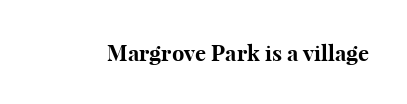
{"italic": "no", "bold": "yes", "underline": "no", "letter_spacing": "normal", "letter_spacing_em": 0.0, "glyph_px": 22}
